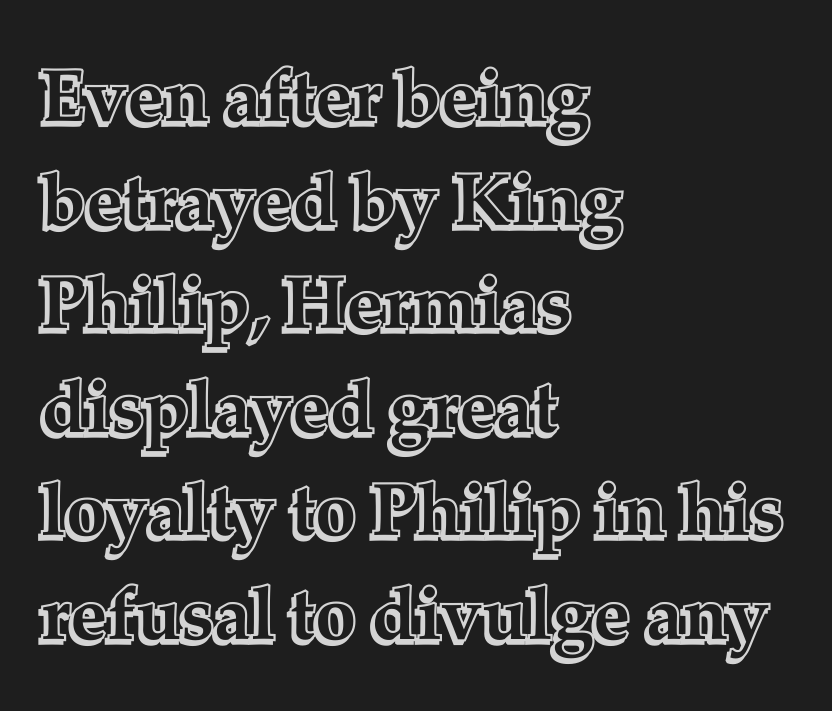
{"italic": "no", "width": "normal", "x_height": "medium", "monospaced": "no", "underline": "no", "align": "left", "line_spacing": "normal", "line_spacing_ratio": 1.4, "letter_spacing": "normal", "letter_spacing_em": 0.0, "glyph_px": 74}
